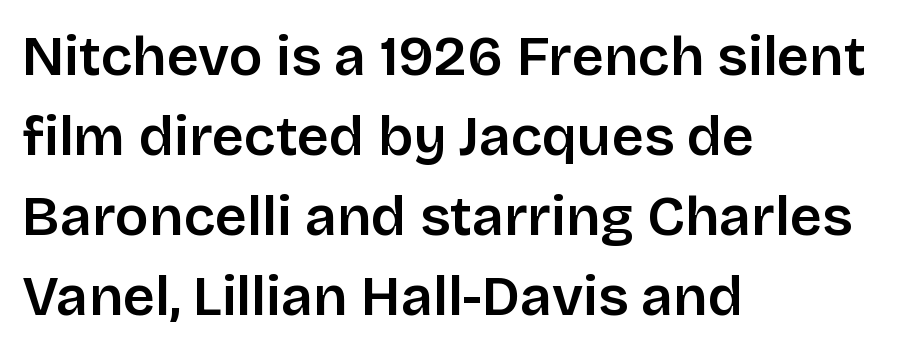
A semibold gives these letters moderate extra thickness, short of bold. The lines sit at an ordinary, default distance from one another. The type sits square on the baseline with zero lean. Students, note that the glyphs here touch the page at normal intervals. You could not count columns in this text — the font is proportionally spaced.
